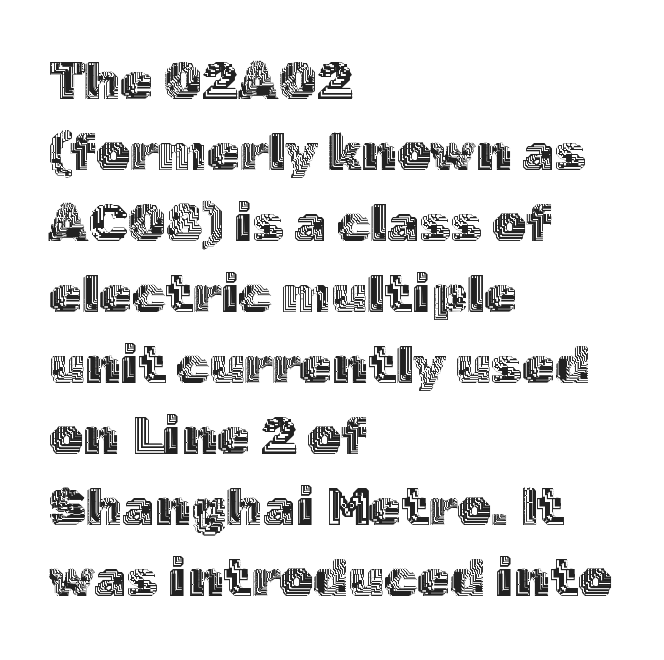
The image shows 53 px text type, upright; set left-aligned, normal line spacing (1.34x), normal letter spacing, not underlined; a medium x-height.
